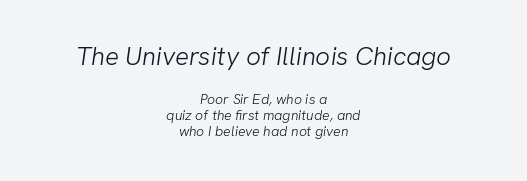
{"bold": "no", "underline": "no", "align": "center", "line_spacing_ratio": 1.16, "letter_spacing": "normal", "letter_spacing_em": 0.0, "larger_block": "first", "size_ratio": 1.86, "glyph_px": 26}
